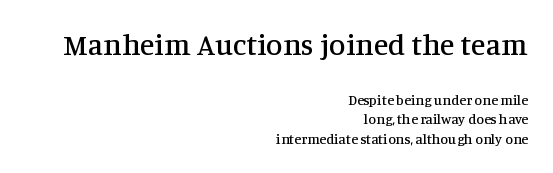
{"serif": "yes", "italic": "no", "width": "normal", "stroke_contrast": "medium", "x_height": "large", "monospaced": "no", "underline": "no", "align": "right", "line_spacing": "normal", "line_spacing_ratio": 1.39, "letter_spacing": "normal", "letter_spacing_em": 0.0, "larger_block": "first", "size_ratio": 2.14, "glyph_px": 30}
